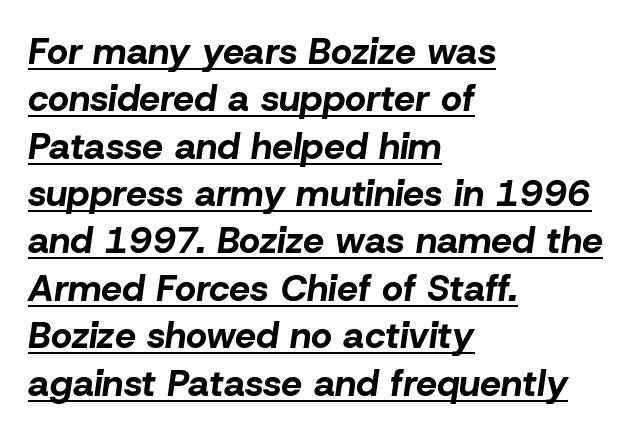
{"italic": "yes", "lean": "right", "slant_degrees": 8, "bold": "yes", "weight": "bold", "width": "normal", "stroke_contrast": "low", "x_height": "medium", "monospaced": "no", "underline": "yes", "align": "left", "line_spacing": "normal", "line_spacing_ratio": 1.28, "letter_spacing": "normal", "letter_spacing_em": 0.0, "glyph_px": 37}
